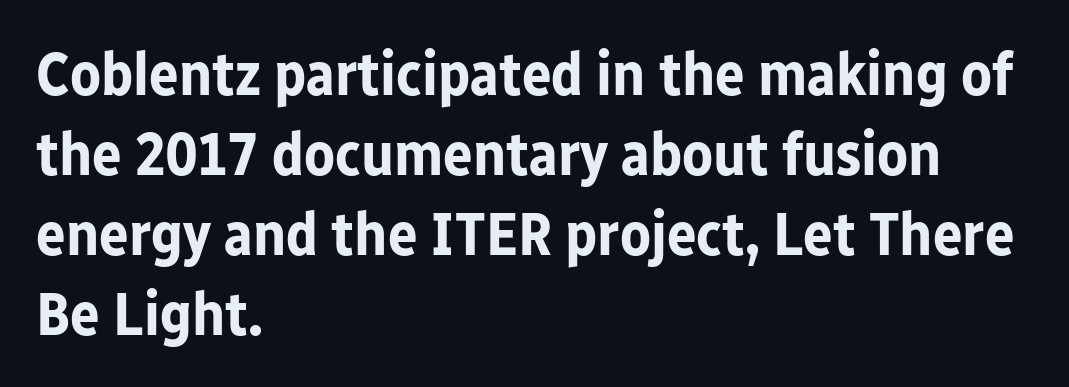
Horizontally, the lines are justified to the leading edge only. The glyphs have the mass of a bold cut. The specimen reads as upright at a glance. Line spacing here is normal.
